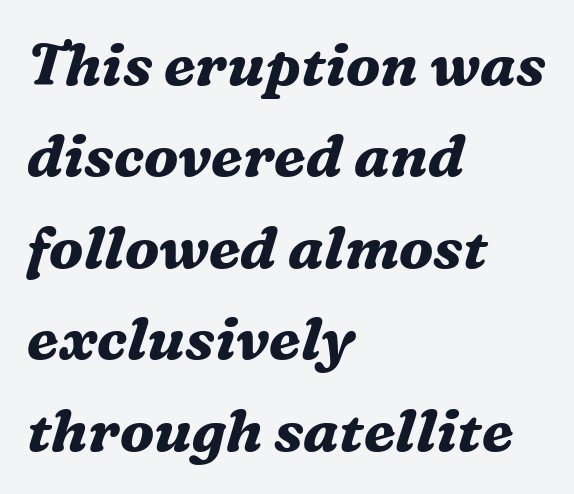
The image shows 59 px bold serif type, italic (leaning right); set left-aligned, normal line spacing (1.55x), normal letter spacing, not underlined; medium stroke contrast and a medium x-height.
